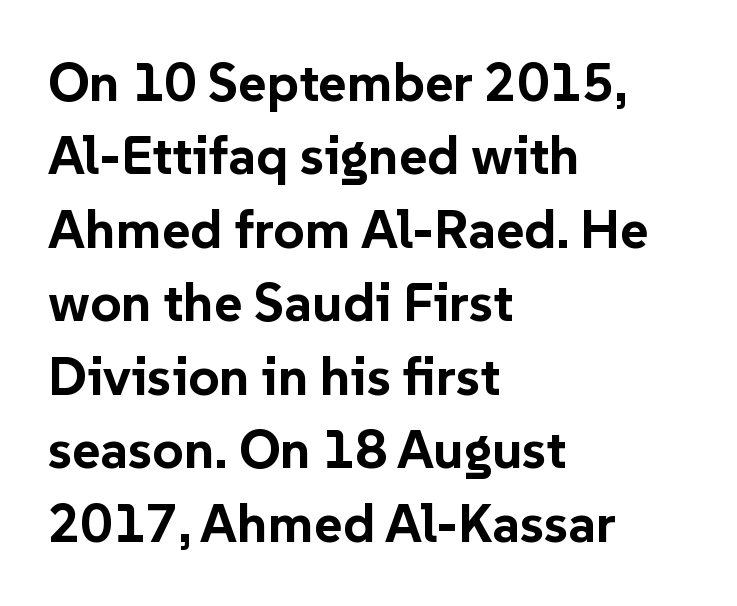
Q: Is the text bold? A: Yes.
Q: Is the text italic (slanted)? A: No, it is upright.
Q: Is the typeface a serif or a sans-serif typeface? A: Sans-serif.
Q: Is the text underlined? A: No.
Q: How is the paragraph aligned? A: Left-aligned.
Q: Is the spacing between letters normal or unusually wide? A: Normal.
Q: Is the spacing between lines tight, normal or loose? A: Normal.
Q: Width (condensed, normal, or wide)? A: Normal.
Q: Stroke contrast? A: Low.
Q: x-height? A: Medium.
Q: Monospaced? A: No.
